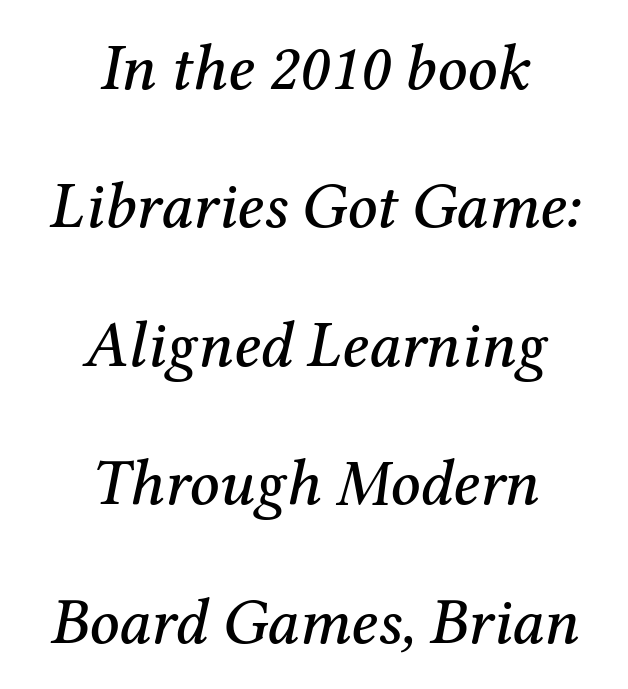
Nothing unusual about the tracking: characters are spaced as the font intends. Designer's note — italics engaged. A typesetter would label this face a serif. Each letter keeps its own natural width here, so spacing adapts to shape.
